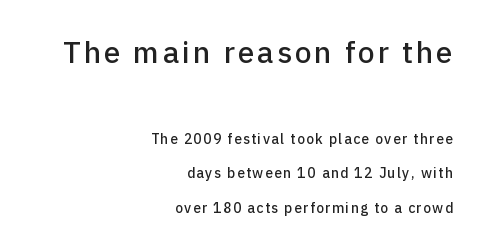
The glyphs in this specimen are sans serif. No word sits above an underline. Posture: vertical. This rendering uses right alignment, leaving the left contour irregular.
